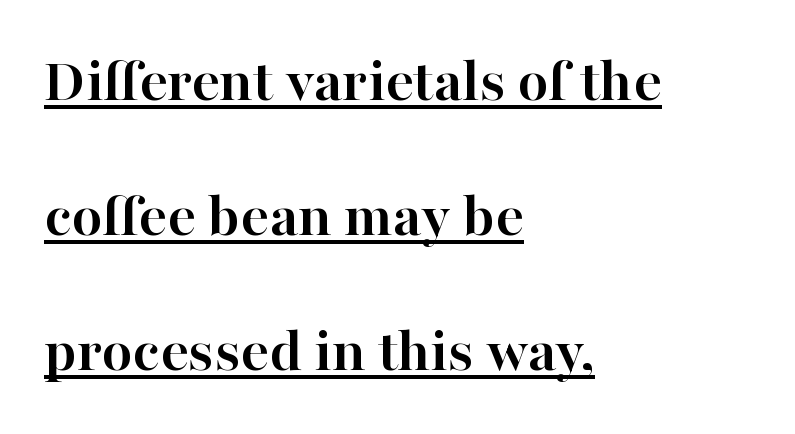
The image shows 63 px semibold serif type, upright; set left-aligned, loose line spacing (2.14x), normal letter spacing, underlined; high stroke contrast and a medium x-height.
